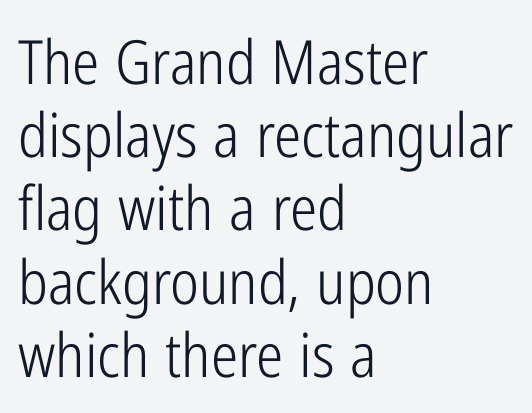
{"serif": "no", "italic": "no", "bold": "no", "weight": "light", "width": "condensed", "stroke_contrast": "low", "x_height": "medium", "monospaced": "no", "underline": "no", "align": "left", "line_spacing_ratio": 1.2, "letter_spacing": "normal", "letter_spacing_em": 0.0, "glyph_px": 61}
